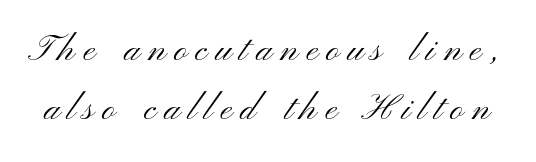
Q: Is the text bold? A: No.
Q: Is the text italic (slanted)? A: Yes.
Q: Is the typeface a serif or a sans-serif typeface? A: Sans-serif.
Q: Is the text underlined? A: No.
Q: Is the spacing between letters normal or unusually wide? A: Unusually wide.
Q: Is the spacing between lines tight, normal or loose? A: Normal.
Q: Width (condensed, normal, or wide)? A: Wide.
Q: Stroke contrast? A: Medium.
Q: x-height? A: Small.
Q: Monospaced? A: No.
